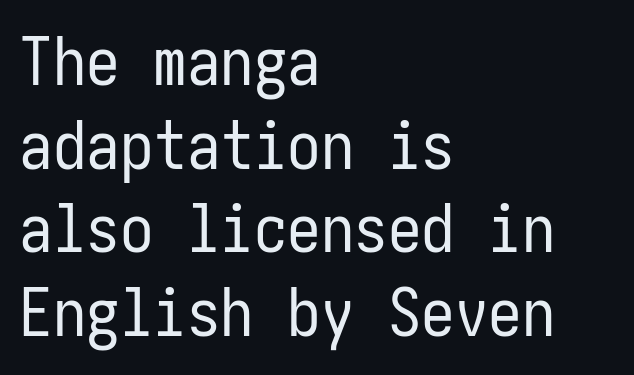
The image shows 67 px regular-weight, condensed sans-serif type, upright; set left-aligned, normal line spacing (1.25x), normal letter spacing, not underlined; low stroke contrast and a medium x-height.
